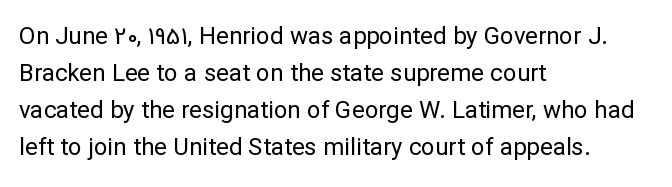
Vertical strokes here are truly vertical. Every row of glyphs begins at an identical x-position on the left. Between one letter and the next there's only the usual sliver of space. Only glyphs here, with clear space below each row.
